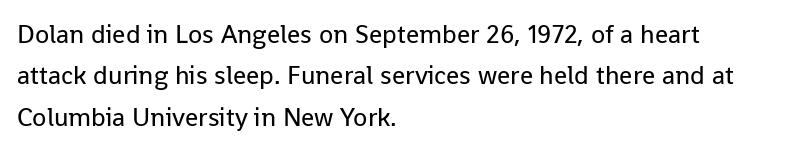
Q: Is the text bold? A: No.
Q: Is the text italic (slanted)? A: No, it is upright.
Q: Is the text underlined? A: No.
Q: How is the paragraph aligned? A: Left-aligned.
Q: Is the spacing between letters normal or unusually wide? A: Normal.
Q: Is the spacing between lines tight, normal or loose? A: Normal.
